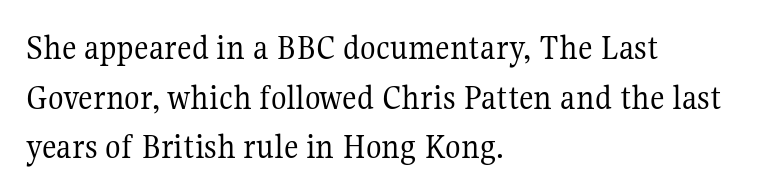
The image shows 36 px regular-weight serif type, upright; set left-aligned, normal line spacing (1.38x), normal letter spacing, not underlined; medium stroke contrast and a medium x-height.
